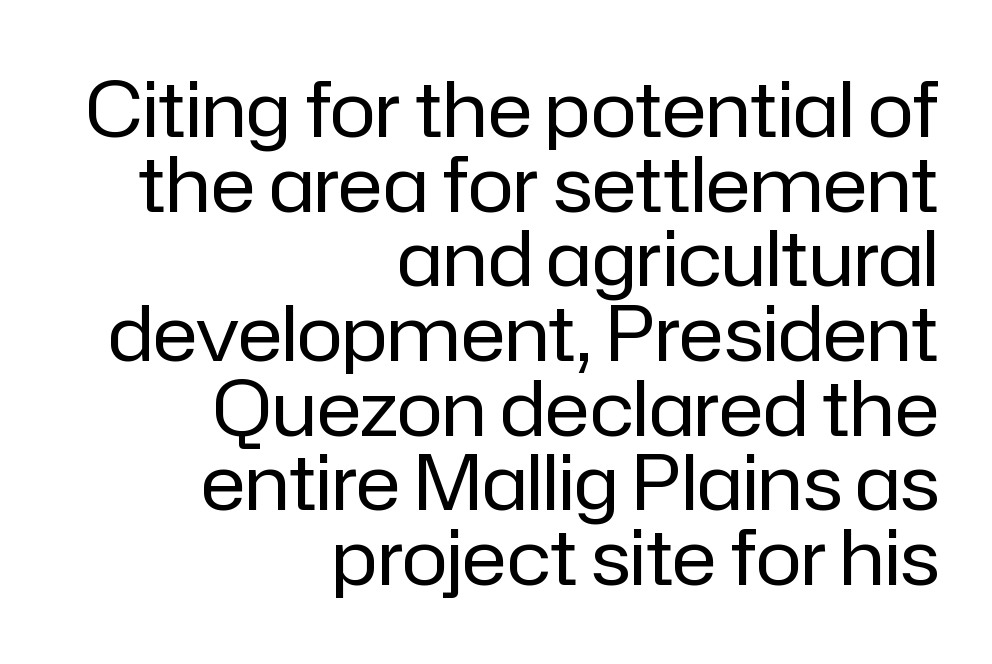
The image shows 77 px regular-weight sans-serif type, upright; set right-aligned, tight line spacing (0.97x), normal letter spacing, not underlined; low stroke contrast and a medium x-height.
